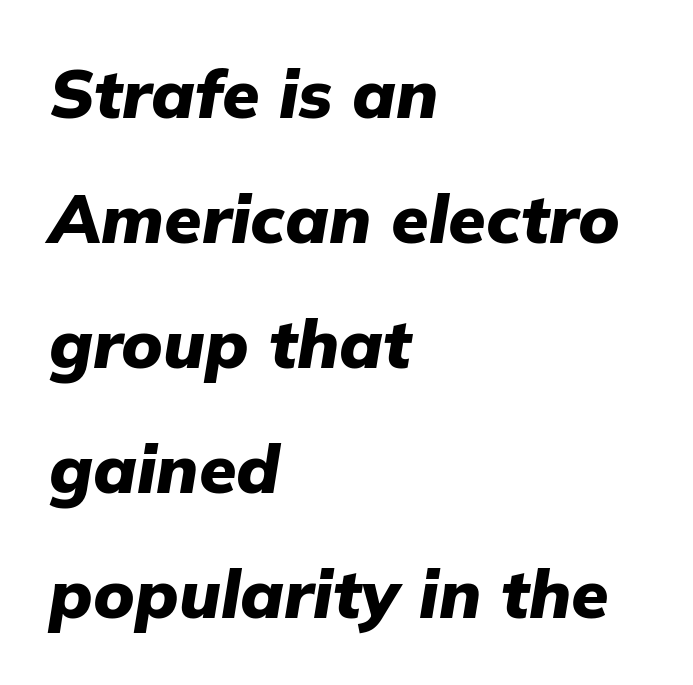
{"italic": "yes", "lean": "right", "slant_degrees": 9, "bold": "yes", "weight": "heavy", "width": "normal", "stroke_contrast": "low", "x_height": "medium", "monospaced": "no", "underline": "no", "align": "left", "line_spacing_ratio": 1.84, "letter_spacing": "normal", "letter_spacing_em": 0.0, "glyph_px": 68}
